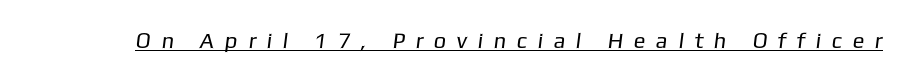
Vertical stems look standard width or narrower in stroke. The string is rendered with underlining switched on. Honestly, the letter spacing is so wide it's the main thing you notice.
